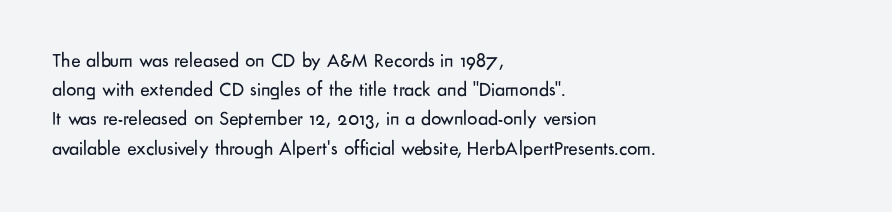
A normal amount of white space separates one row of letters from the next. The foot of each line stays bare and open. The ragged edge is on the right, which tells us the setting is flush left. This sample uses an upright cut, with every glyph sitting square on the baseline. No chunkiness to these letters — they're not bold. Does extra space separate the letters? No, they use regular spacing.
